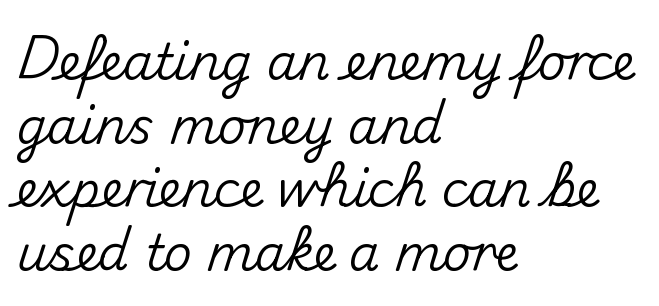
Q: Is the text italic (slanted)? A: Yes.
Q: Is the typeface a serif or a sans-serif typeface? A: Sans-serif.
Q: Is the text underlined? A: No.
Q: How is the paragraph aligned? A: Left-aligned.
Q: Is the spacing between letters normal or unusually wide? A: Normal.
Q: Is the spacing between lines tight, normal or loose? A: Normal.
Q: Width (condensed, normal, or wide)? A: Normal.
Q: Stroke contrast? A: Medium.
Q: x-height? A: Small.
Q: Monospaced? A: No.
